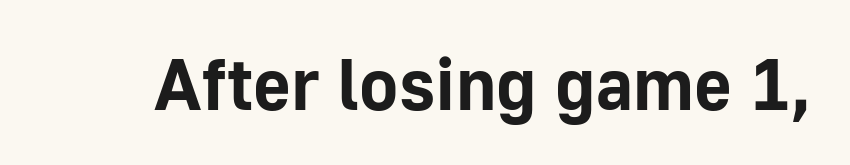
Q: Is the text bold? A: Yes.
Q: Is the text italic (slanted)? A: No, it is upright.
Q: Is the typeface a serif or a sans-serif typeface? A: Sans-serif.
Q: Is the text underlined? A: No.
Q: Is the spacing between letters normal or unusually wide? A: Normal.
Q: Width (condensed, normal, or wide)? A: Normal.
Q: Stroke contrast? A: Low.
Q: x-height? A: Medium.
Q: Monospaced? A: No.
